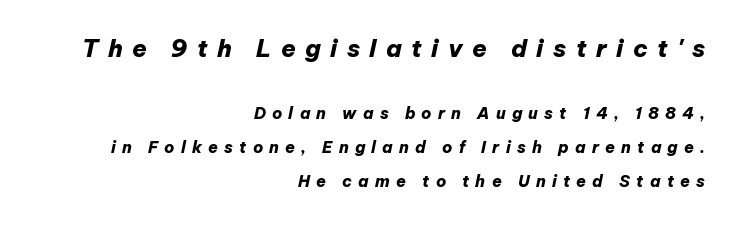
These lines stack with their right ends in a neat column. Line spacing here is loose. Looking at the ascenders, they clearly lean. Descenders are the only things crossing below the line. Typographic density is high because the face is bold.
